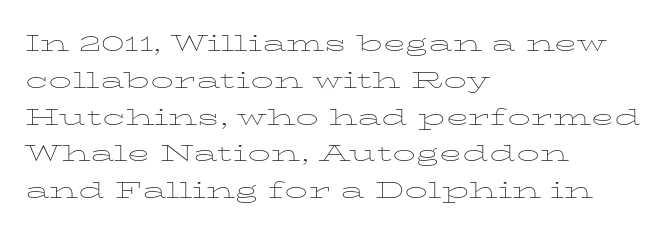
The rendering uses a moderate line-height, typical for paragraphs. The cut favours lightness, reaching ordinary text weight at its darkest. This is roman type, the default non-slanted kind. A student would call this left alignment; a typographer would say flush left, rag right. Honestly, there is no underline to notice here at all. The letterforms sit shoulder to shoulder at normal distance.
